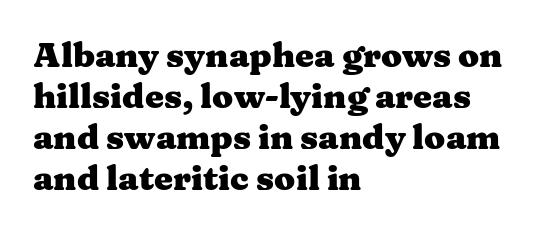
{"serif": "yes", "italic": "no", "bold": "yes", "weight": "heavy", "width": "wide", "stroke_contrast": "medium", "x_height": "medium", "monospaced": "no", "underline": "no", "align": "left", "line_spacing_ratio": 1.21, "letter_spacing": "normal", "letter_spacing_em": 0.0, "glyph_px": 34}
